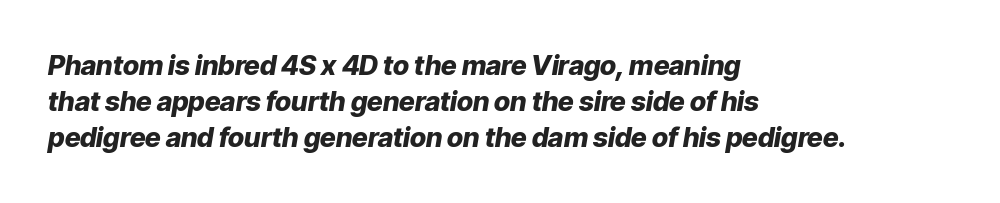
Q: Is the text bold? A: Yes.
Q: Is the text italic (slanted)? A: Yes, it leans right by about 9 degrees.
Q: Is the text underlined? A: No.
Q: How is the paragraph aligned? A: Left-aligned.
Q: Is the spacing between letters normal or unusually wide? A: Normal.
Q: Is the spacing between lines tight, normal or loose? A: Normal.
